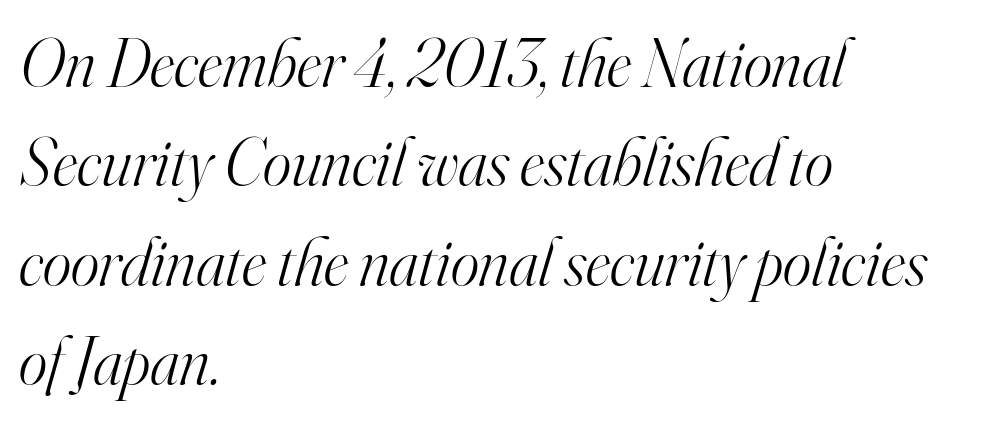
The image shows 68 px light serif type, italic (leaning right); set left-aligned, normal line spacing (1.46x), normal letter spacing, not underlined; high stroke contrast and a small x-height.
